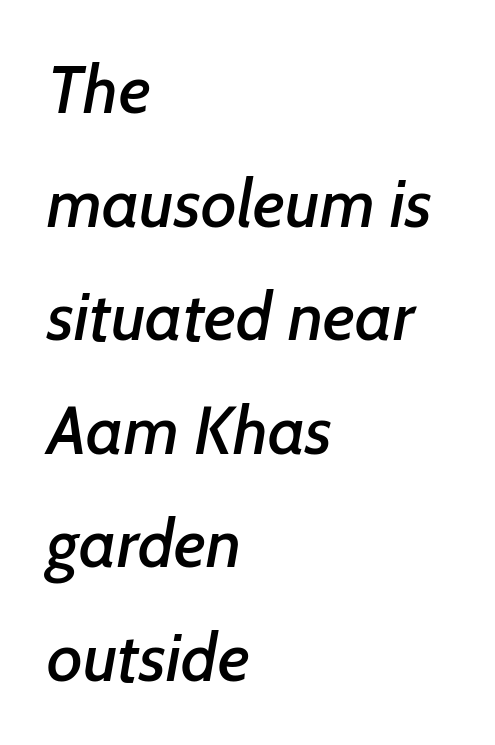
Q: Is the typeface a serif or a sans-serif typeface? A: Sans-serif.
Q: Is the text underlined? A: No.
Q: How is the paragraph aligned? A: Left-aligned.
Q: Is the spacing between letters normal or unusually wide? A: Normal.
Q: Is the spacing between lines tight, normal or loose? A: Normal.
Q: Width (condensed, normal, or wide)? A: Normal.
Q: Stroke contrast? A: Low.
Q: x-height? A: Medium.
Q: Monospaced? A: No.
